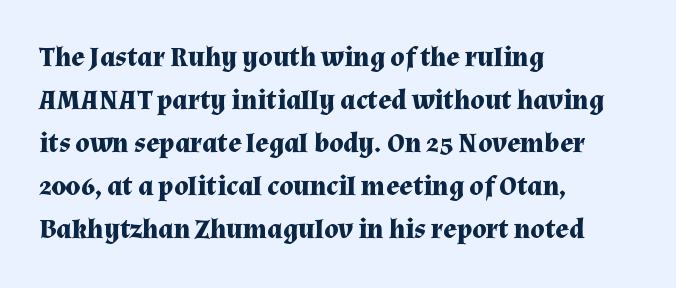
The image shows 28 px bold serif type, upright; set left-aligned, normal line spacing (1.54x), normal letter spacing, not underlined; medium stroke contrast and a medium x-height.
